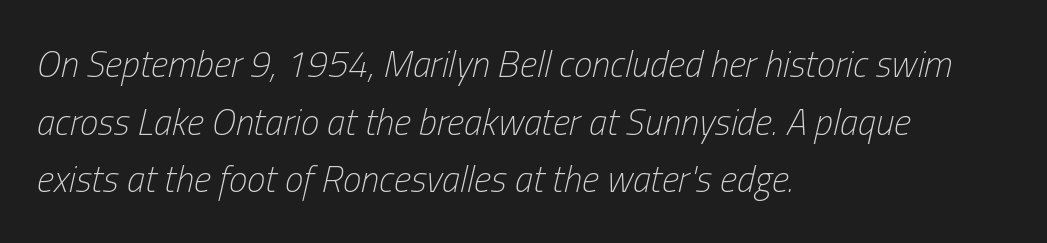
{"italic": "yes", "lean": "right", "slant_degrees": 13, "bold": "no", "weight": "light", "width": "condensed", "stroke_contrast": "low", "x_height": "medium", "monospaced": "no", "underline": "no", "align": "left", "line_spacing": "normal", "line_spacing_ratio": 1.56, "letter_spacing": "normal", "letter_spacing_em": 0.0, "glyph_px": 37}
